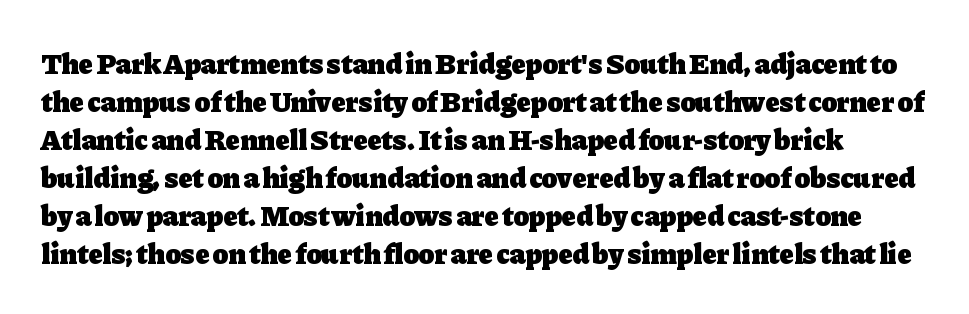
The image shows 29 px heavy serif type, upright; set normal line spacing (1.31x), normal letter spacing, not underlined; low stroke contrast and a medium x-height.
